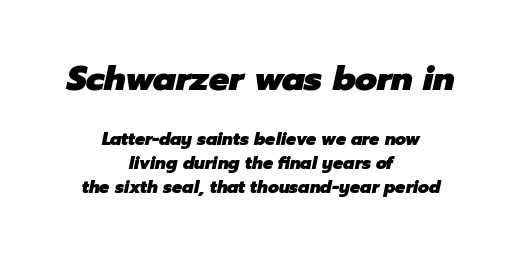
Q: Is the text bold? A: Yes.
Q: Is the text italic (slanted)? A: Yes, it leans right by about 12 degrees.
Q: Is the text underlined? A: No.
Q: How is the paragraph aligned? A: Centered.
Q: Is the spacing between letters normal or unusually wide? A: Normal.
Q: Is the spacing between lines tight, normal or loose? A: Normal.
Q: Which block of text is set in a larger size, the first (top) or the second (bottom)? A: The first (top) one.
Q: Width (condensed, normal, or wide)? A: Normal.
Q: Stroke contrast? A: Low.
Q: x-height? A: Medium.
Q: Monospaced? A: No.
